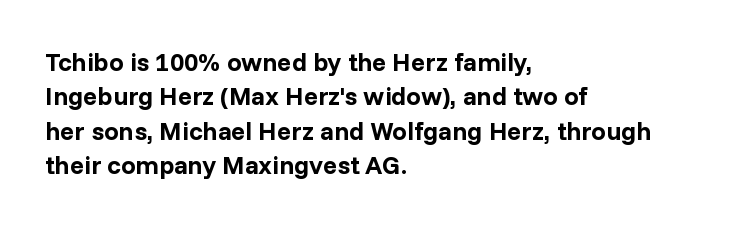
The image shows 26 px bold type, upright; set left-aligned, normal line spacing (1.32x), normal letter spacing, not underlined.
